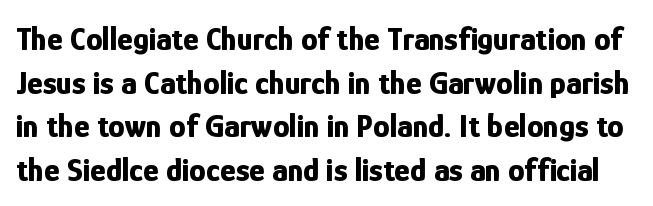
Q: Is the text bold? A: Yes.
Q: Is the text italic (slanted)? A: No, it is upright.
Q: Is the typeface a serif or a sans-serif typeface? A: Sans-serif.
Q: Is the text underlined? A: No.
Q: Is the spacing between letters normal or unusually wide? A: Normal.
Q: Is the spacing between lines tight, normal or loose? A: Normal.
Q: Width (condensed, normal, or wide)? A: Condensed.
Q: Stroke contrast? A: Low.
Q: x-height? A: Medium.
Q: Monospaced? A: No.
